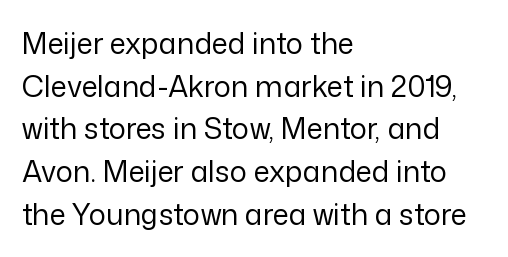
The image shows 29 px regular-weight sans-serif type, upright; set left-aligned, normal line spacing (1.47x), normal letter spacing, not underlined; low stroke contrast and a medium x-height.
